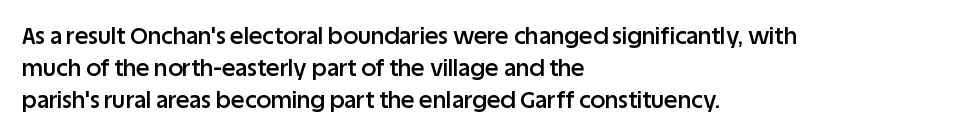
The image shows 23 px text type, upright; set left-aligned, normal line spacing (1.39x), normal letter spacing, not underlined.
